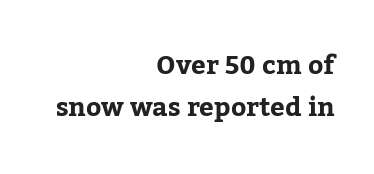
Each word holds together tightly as a unit, with standard inter-letter gaps. The leading is moderate, giving the passage an even texture. Rendered with straight, roman letterforms. Descenders hang freely into open space.
